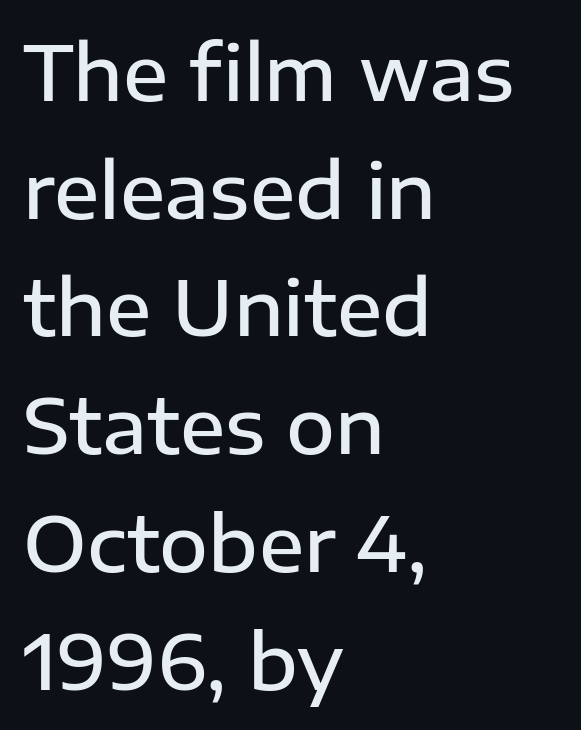
Proportional: the letters do not fall into vertical columns. A typesetter would label this face a sans. How are the letters spaced? Ordinarily, with no added tracking. Rows of type keep a routine distance in the vertical direction.
